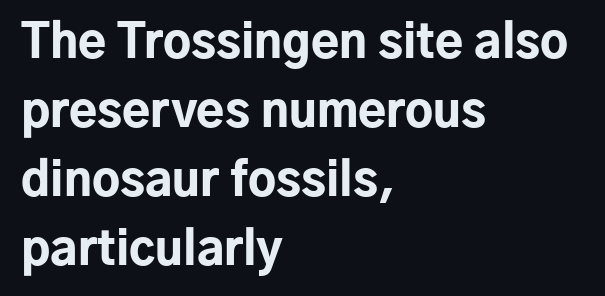
{"serif": "no", "italic": "no", "bold": "yes", "weight": "bold", "width": "normal", "stroke_contrast": "low", "x_height": "medium", "monospaced": "no", "underline": "no", "align": "left", "line_spacing": "normal", "line_spacing_ratio": 1.5, "letter_spacing": "normal", "letter_spacing_em": 0.0, "glyph_px": 46}
